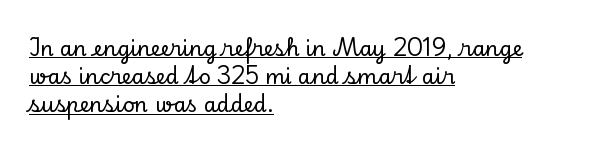
Q: Is the text italic (slanted)? A: No, it is upright.
Q: Is the text underlined? A: Yes.
Q: How is the paragraph aligned? A: Left-aligned.
Q: Is the spacing between letters normal or unusually wide? A: Normal.
Q: Is the spacing between lines tight, normal or loose? A: Normal.
